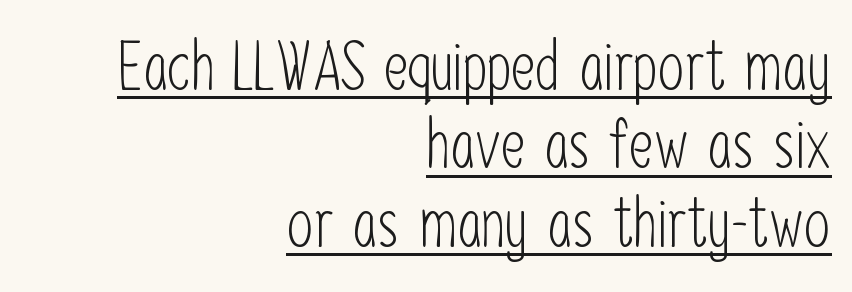
Q: Is the text bold? A: No.
Q: Is the text italic (slanted)? A: No, it is upright.
Q: Is the typeface a serif or a sans-serif typeface? A: Sans-serif.
Q: Is the text underlined? A: Yes.
Q: How is the paragraph aligned? A: Right-aligned.
Q: Is the spacing between letters normal or unusually wide? A: Normal.
Q: Width (condensed, normal, or wide)? A: Condensed.
Q: Stroke contrast? A: Low.
Q: x-height? A: Medium.
Q: Monospaced? A: No.
